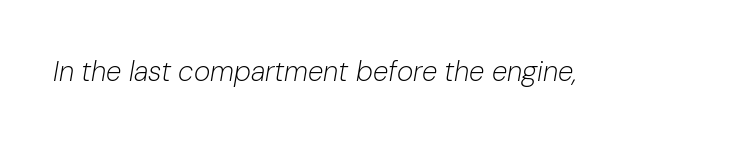
Q: Is the text bold? A: No.
Q: Is the text italic (slanted)? A: Yes, it leans right by about 10 degrees.
Q: Is the text underlined? A: No.
Q: Is the spacing between letters normal or unusually wide? A: Normal.
Q: Width (condensed, normal, or wide)? A: Normal.
Q: Stroke contrast? A: Low.
Q: x-height? A: Medium.
Q: Monospaced? A: No.
